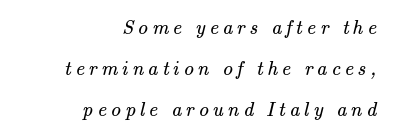
Does the leading feel generous? Absolutely, it's lavish. The letters look calm and open, with moderate or lighter stems. This rendering features lettering with no underline. Right-aligned paragraph, ragged on the left. Spacing between characters has been opened up far beyond the box default.
